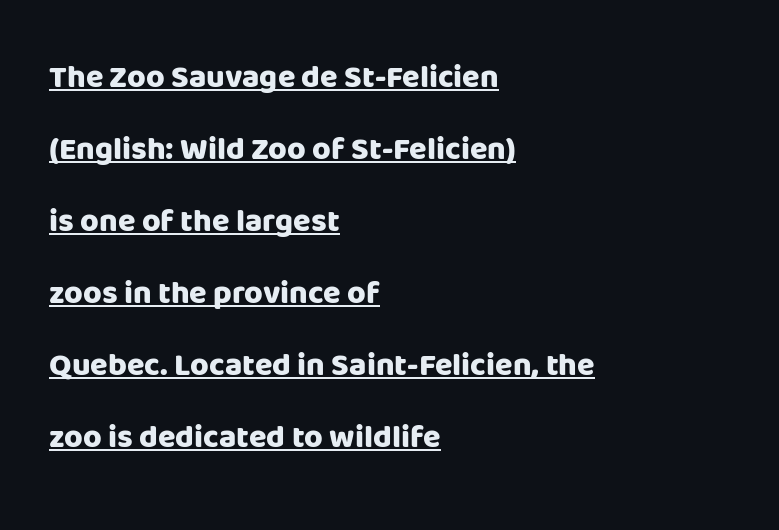
{"serif": "no", "italic": "no", "bold": "yes", "weight": "heavy", "width": "normal", "stroke_contrast": "low", "x_height": "large", "monospaced": "no", "underline": "yes", "align": "left", "line_spacing": "loose", "line_spacing_ratio": 2.25, "letter_spacing": "normal", "letter_spacing_em": 0.0, "glyph_px": 32}
